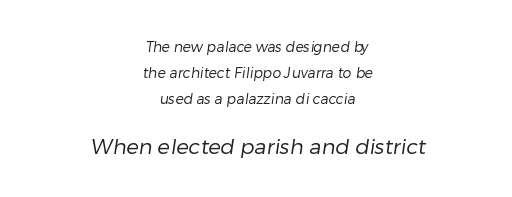
The passage shown has conventional tracking throughout. The strokes carry an ordinary text weight at most. Leftover space on each line is divided equally before and after the words. The more generous point size was reserved for the lower chunk.
